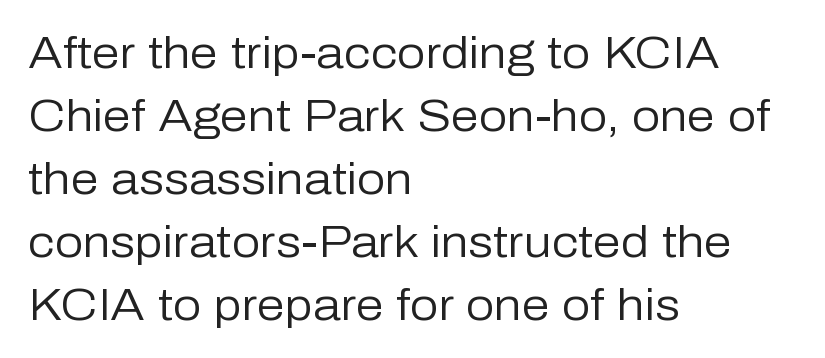
{"serif": "no", "italic": "no", "bold": "no", "weight": "regular", "width": "normal", "stroke_contrast": "low", "x_height": "medium", "monospaced": "no", "underline": "no", "align": "left", "line_spacing": "normal", "line_spacing_ratio": 1.4, "letter_spacing": "normal", "letter_spacing_em": 0.0, "glyph_px": 45}
